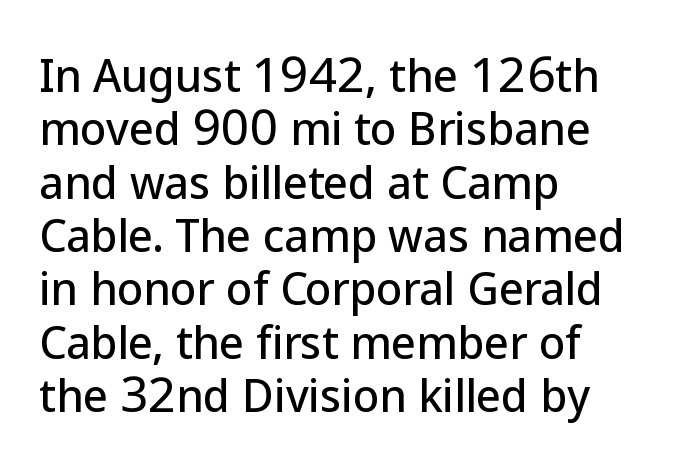
The image shows 43 px sans-serif type, upright; set left-aligned, line spacing 1.24x, normal letter spacing, not underlined; low stroke contrast and a medium x-height.
